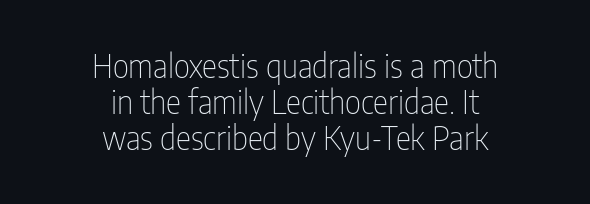
The image shows 32 px thin, condensed sans-serif type, upright; set centered, tight line spacing (1.13x), normal letter spacing, not underlined; low stroke contrast and a medium x-height.
